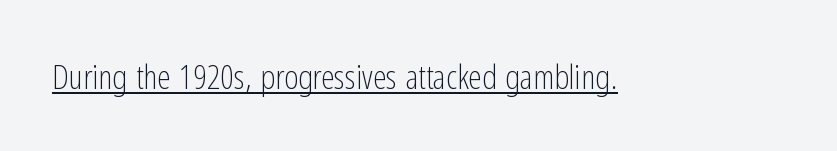
Q: Is the text bold? A: No.
Q: Is the text italic (slanted)? A: No, it is upright.
Q: Is the typeface a serif or a sans-serif typeface? A: Sans-serif.
Q: Is the text underlined? A: Yes.
Q: Is the spacing between letters normal or unusually wide? A: Normal.
Q: Width (condensed, normal, or wide)? A: Condensed.
Q: Stroke contrast? A: Low.
Q: x-height? A: Medium.
Q: Monospaced? A: No.
